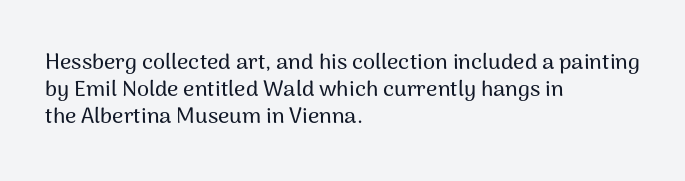
Is the block centered? No — it sits flush against the left margin. Beneath every word, the page is bare. What stands out about the letter spacing? Nothing — it is the standard amount. The lettering stays uniformly vertical, giving the passage a roman look.
